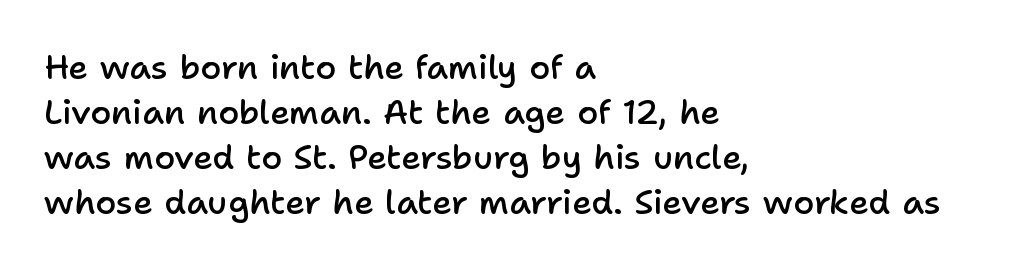
Typographically, this falls in the sans-serif category. No extra tracking has been applied to these lines. Posture: straight, roman, zero tilt. Lines of text with bare space underneath.
